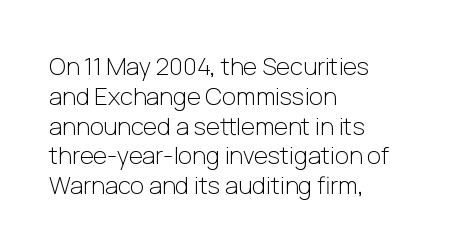
If you drew a line through each stem, it would be perfectly vertical. Tracking value appears to be zero — textbook default spacing. The rag falls on the right side of this text block. The face looks like a standard text weight, possibly lighter. The string is rendered with underlining switched off.
